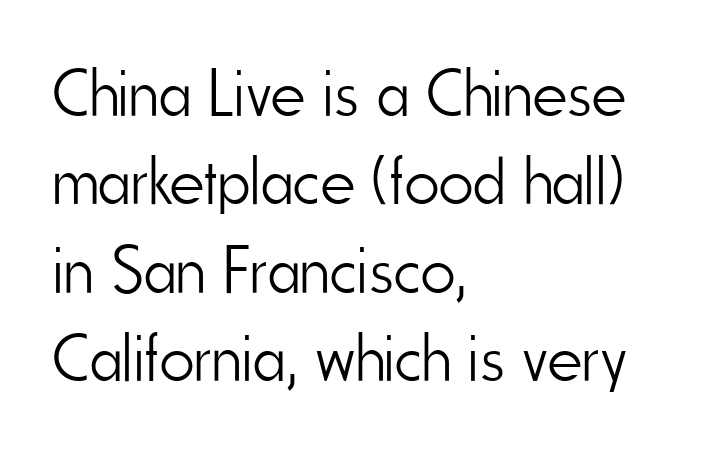
{"serif": "no", "italic": "no", "bold": "no", "weight": "light", "width": "condensed", "stroke_contrast": "low", "x_height": "small", "monospaced": "no", "underline": "no", "align": "left", "line_spacing": "normal", "line_spacing_ratio": 1.32, "letter_spacing": "normal", "letter_spacing_em": 0.0, "glyph_px": 67}
